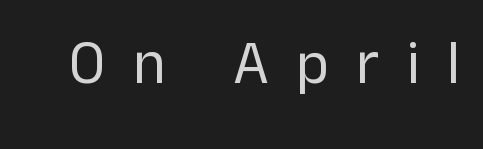
Glance below the letters and you will spot only blank space. A typesetter would label this face a sans. A typesetter would call this heavily tracked-out type. Counters stay open thanks to moderate or lighter strokes.
